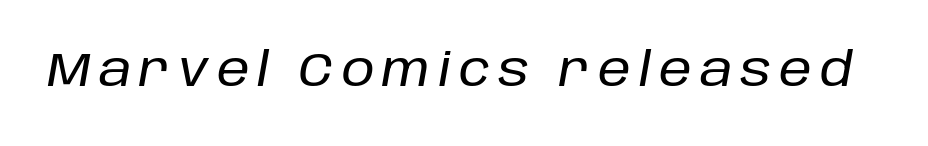
{"italic": "yes", "lean": "right", "slant_degrees": 10, "width": "normal", "stroke_contrast": "low", "x_height": "large", "monospaced": "no", "underline": "no", "glyph_px": 47}
